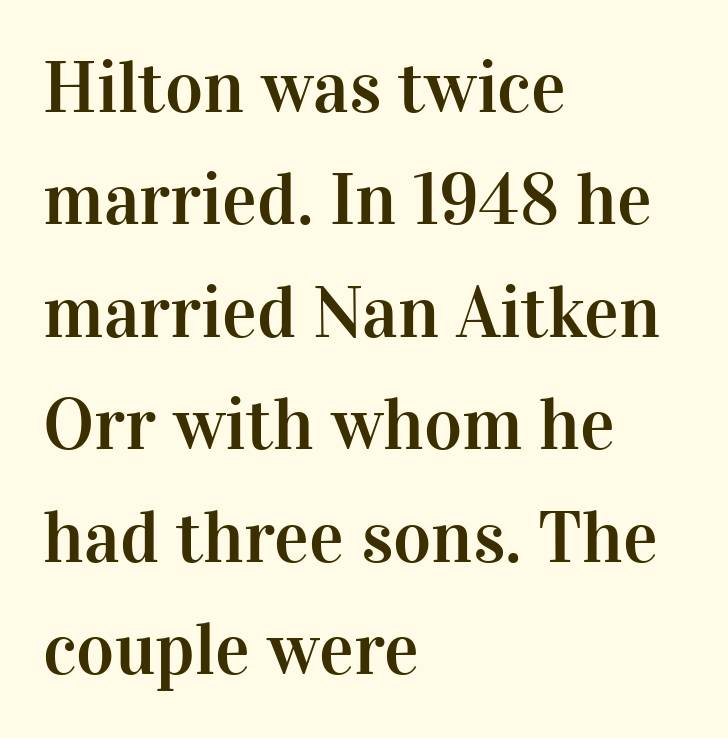
{"serif": "yes", "italic": "no", "width": "normal", "stroke_contrast": "high", "x_height": "medium", "monospaced": "no", "underline": "no", "align": "left", "line_spacing": "normal", "line_spacing_ratio": 1.54, "letter_spacing": "normal", "letter_spacing_em": 0.0, "glyph_px": 73}
